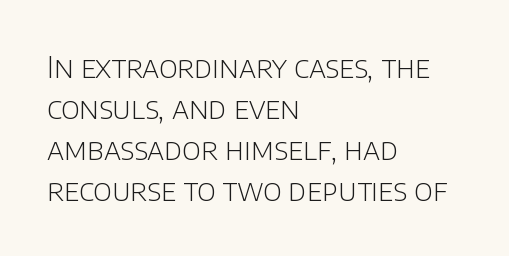
The image shows 30 px light sans-serif type, upright; set left-aligned, normal line spacing (1.37x), normal letter spacing, not underlined; low stroke contrast and a large x-height.
